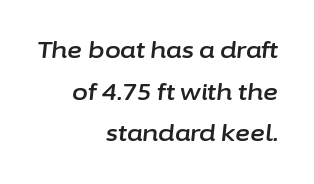
Q: Is the text italic (slanted)? A: Yes, it leans right by about 6 degrees.
Q: Is the text underlined? A: No.
Q: How is the paragraph aligned? A: Right-aligned.
Q: Is the spacing between letters normal or unusually wide? A: Normal.
